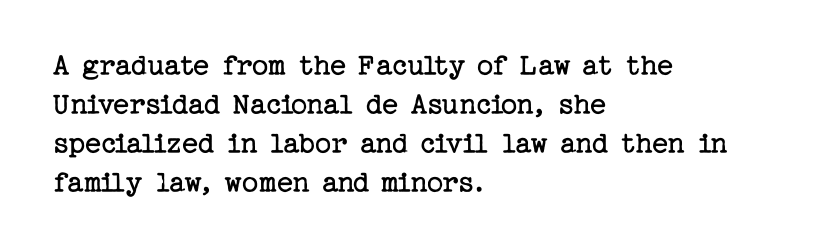
The image shows 32 px regular-weight serif type, upright; set left-aligned, line spacing 1.22x, normal letter spacing, not underlined; low stroke contrast and a medium x-height.
